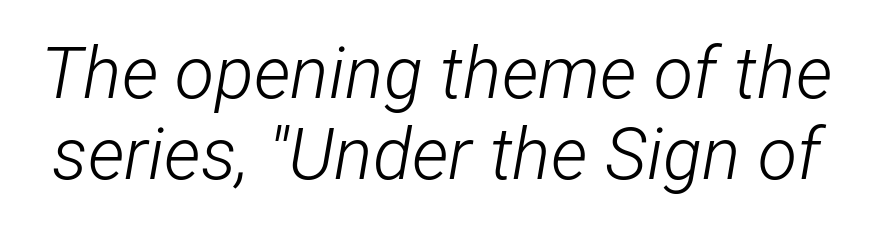
{"italic": "yes", "lean": "right", "slant_degrees": 12, "bold": "no", "weight": "light", "width": "condensed", "stroke_contrast": "low", "x_height": "medium", "monospaced": "no", "underline": "no", "line_spacing": "tight", "line_spacing_ratio": 1.12, "letter_spacing": "normal", "letter_spacing_em": 0.0, "glyph_px": 72}
